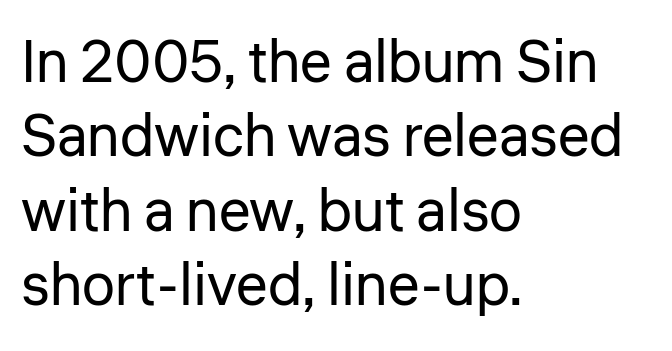
Nope, no serifs anywhere on these letters. Horizontal bands of white between lines are of average thickness. Is this a heavy cut? Hardly; it is regular or lighter. These lines keep a tight, regular rhythm from letter to letter. Do the characters align in a grid? No, the font is proportional. Notice how the passage keeps a crisp vertical edge on the left only.
